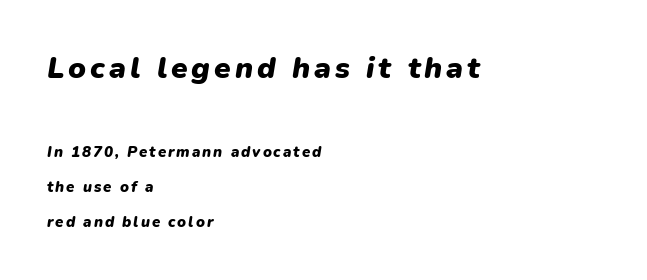
Heavy, bold letterforms. Line starts are locked; line ends wander. One glance says open: line gaps are wider than usual. These lines were composed using italics. The zone under the glyphs is completely vacant.
